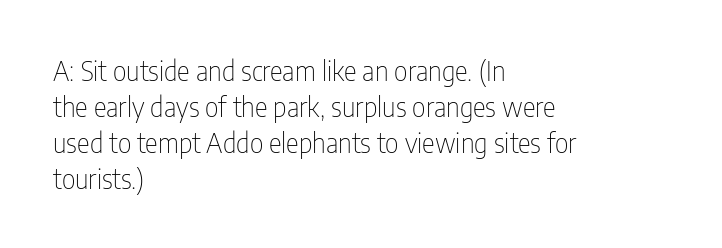
{"italic": "no", "bold": "no", "underline": "no", "align": "left", "line_spacing": "normal", "line_spacing_ratio": 1.33, "letter_spacing": "normal", "letter_spacing_em": 0.0, "glyph_px": 27}
